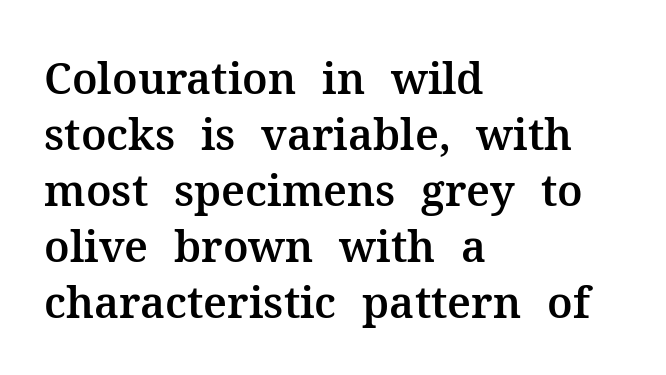
Q: Is the text italic (slanted)? A: No, it is upright.
Q: Is the typeface a serif or a sans-serif typeface? A: Serif.
Q: Is the text underlined? A: No.
Q: How is the paragraph aligned? A: Left-aligned.
Q: Is the spacing between letters normal or unusually wide? A: Normal.
Q: Is the spacing between lines tight, normal or loose? A: Normal.
Q: Width (condensed, normal, or wide)? A: Normal.
Q: Stroke contrast? A: Medium.
Q: x-height? A: Medium.
Q: Monospaced? A: No.
